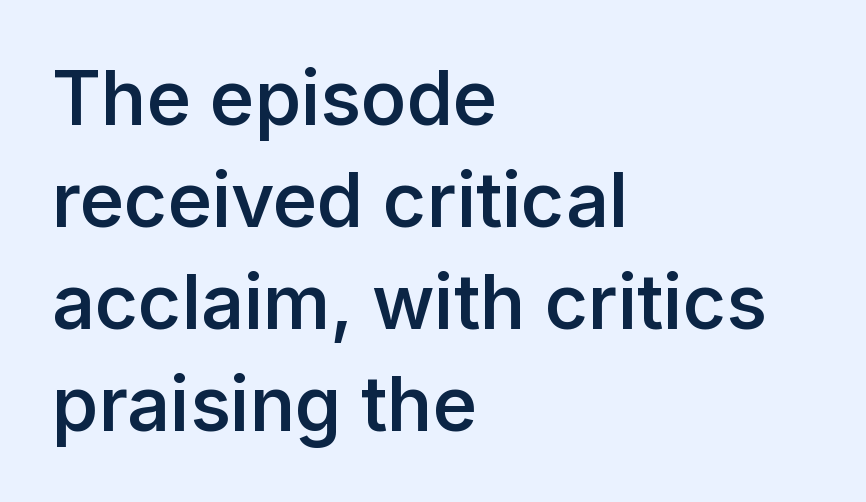
Q: Is the text bold? A: Semi-bold.
Q: Is the text italic (slanted)? A: No, it is upright.
Q: Is the typeface a serif or a sans-serif typeface? A: Sans-serif.
Q: Is the text underlined? A: No.
Q: How is the paragraph aligned? A: Left-aligned.
Q: Is the spacing between letters normal or unusually wide? A: Normal.
Q: Is the spacing between lines tight, normal or loose? A: Normal.
Q: Width (condensed, normal, or wide)? A: Normal.
Q: Stroke contrast? A: Low.
Q: x-height? A: Medium.
Q: Monospaced? A: No.
